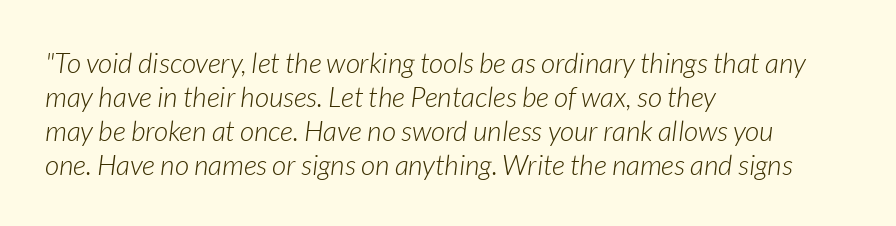
The image shows 28 px light type, italic (leaning right); set left-aligned, line spacing 1.21x, normal letter spacing, not underlined; low stroke contrast and a medium x-height.
